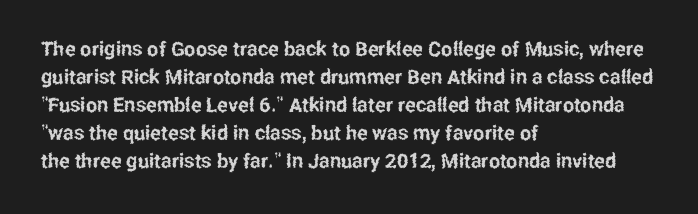
Q: Is the text italic (slanted)? A: No, it is upright.
Q: Is the text underlined? A: No.
Q: How is the paragraph aligned? A: Left-aligned.
Q: Is the spacing between letters normal or unusually wide? A: Normal.
Q: Is the spacing between lines tight, normal or loose? A: Normal.
